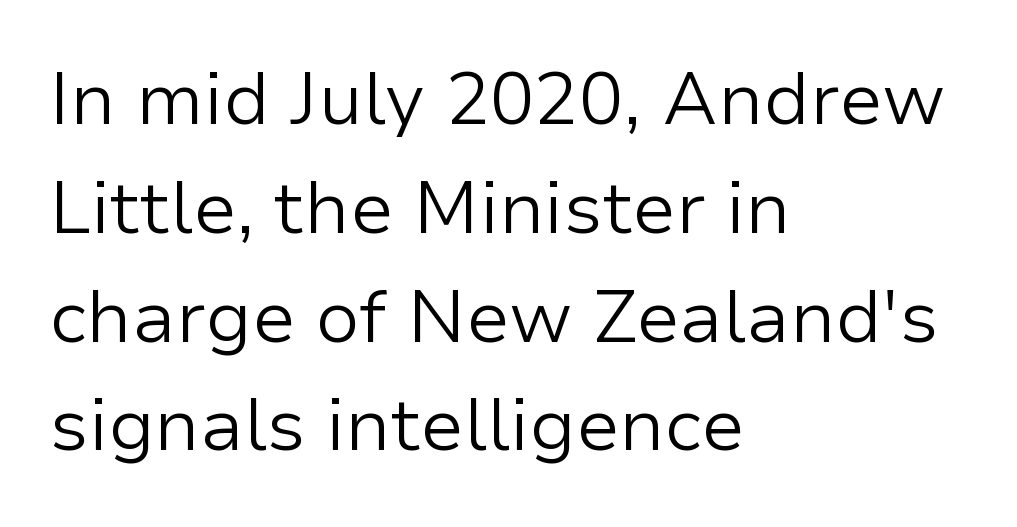
Q: Is the text bold? A: No.
Q: Is the text italic (slanted)? A: No, it is upright.
Q: Is the typeface a serif or a sans-serif typeface? A: Sans-serif.
Q: Is the text underlined? A: No.
Q: How is the paragraph aligned? A: Left-aligned.
Q: Is the spacing between letters normal or unusually wide? A: Normal.
Q: Is the spacing between lines tight, normal or loose? A: Normal.
Q: Width (condensed, normal, or wide)? A: Normal.
Q: Stroke contrast? A: Low.
Q: x-height? A: Medium.
Q: Monospaced? A: No.
